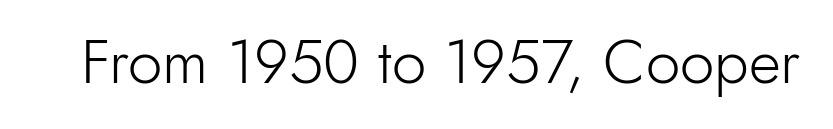
{"serif": "no", "italic": "no", "bold": "no", "weight": "light", "width": "normal", "x_height": "small", "monospaced": "no", "underline": "no", "letter_spacing": "normal", "letter_spacing_em": 0.0, "glyph_px": 62}
